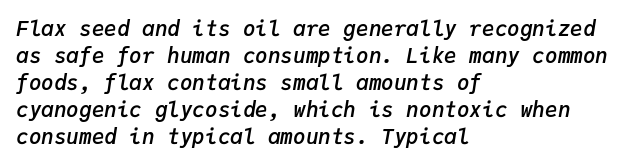
On the weight axis this lands at semibold, roughly 600. The space directly below the letters is spotless. Vertical spacing — default. The passage shown has conventional tracking throughout.
